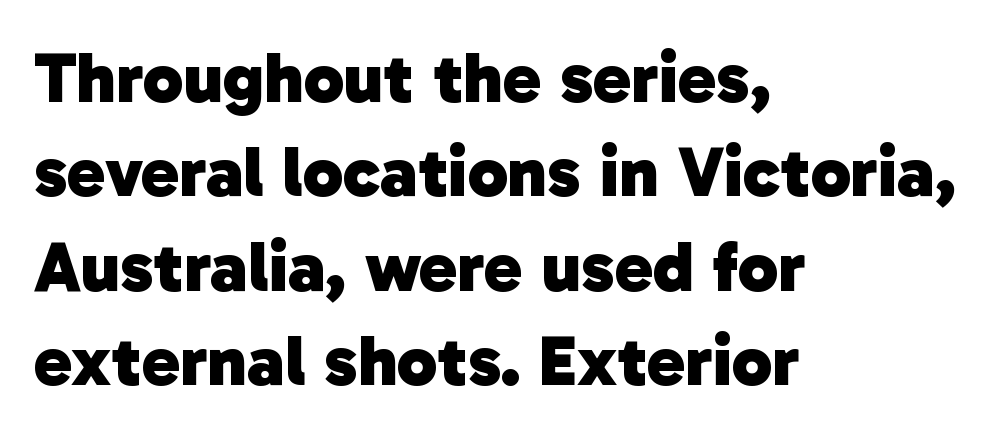
This sample keeps an unexceptional amount of space between lines. Type without underlining. The passage shown is typed in a proportional face where columns would drift. The glyphs have the mass of a bold cut. The letters carry no serifs — their stems end cleanly without finishing strokes. Line beginnings align vertically; line endings do not.
